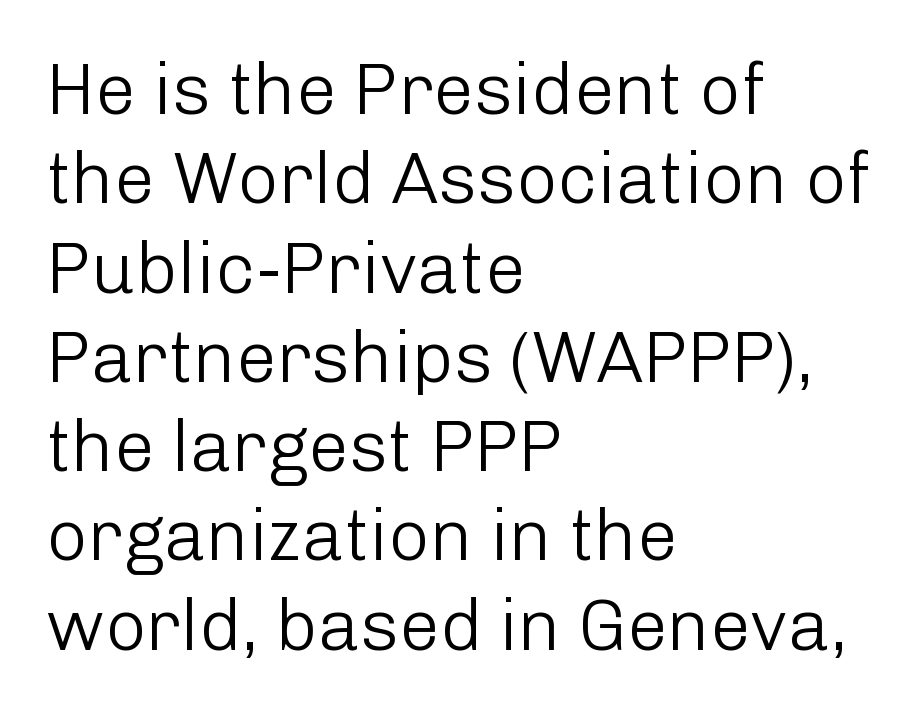
Caption: standard tracking, unaltered. A sans-serif font was chosen for this passage. Descenders hang freely into open space. Do the characters align in a grid? No, the font is proportional.
